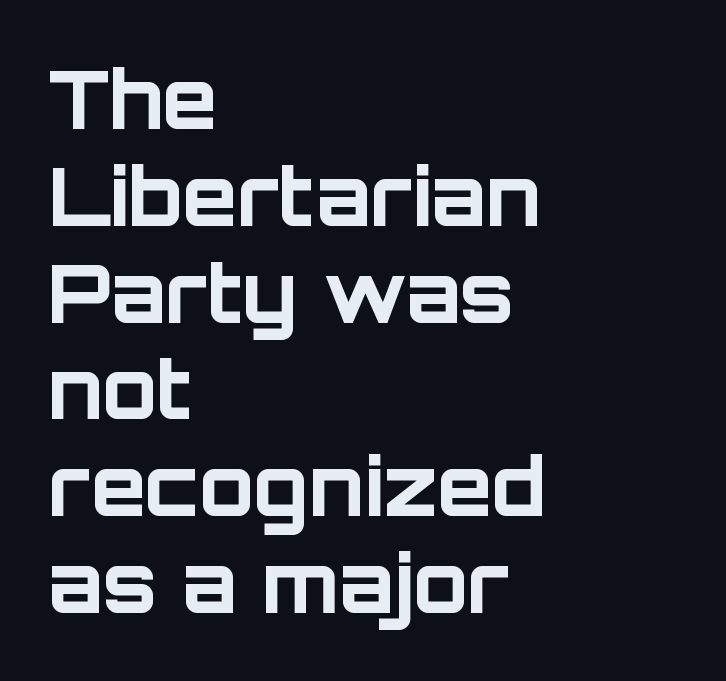
{"serif": "no", "italic": "no", "bold": "yes", "weight": "bold", "width": "normal", "stroke_contrast": "low", "x_height": "large", "monospaced": "no", "underline": "no", "align": "left", "line_spacing_ratio": 1.21, "letter_spacing": "normal", "letter_spacing_em": 0.0, "glyph_px": 80}
